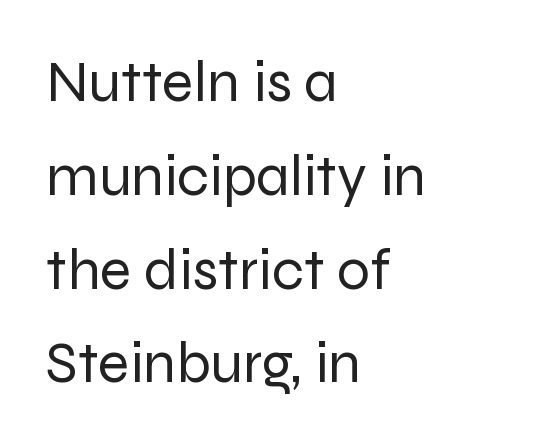
{"serif": "no", "italic": "no", "bold": "no", "weight": "regular", "width": "normal", "stroke_contrast": "low", "x_height": "medium", "monospaced": "no", "underline": "no", "align": "left", "line_spacing": "normal", "line_spacing_ratio": 1.59, "letter_spacing": "normal", "letter_spacing_em": 0.0, "glyph_px": 59}
